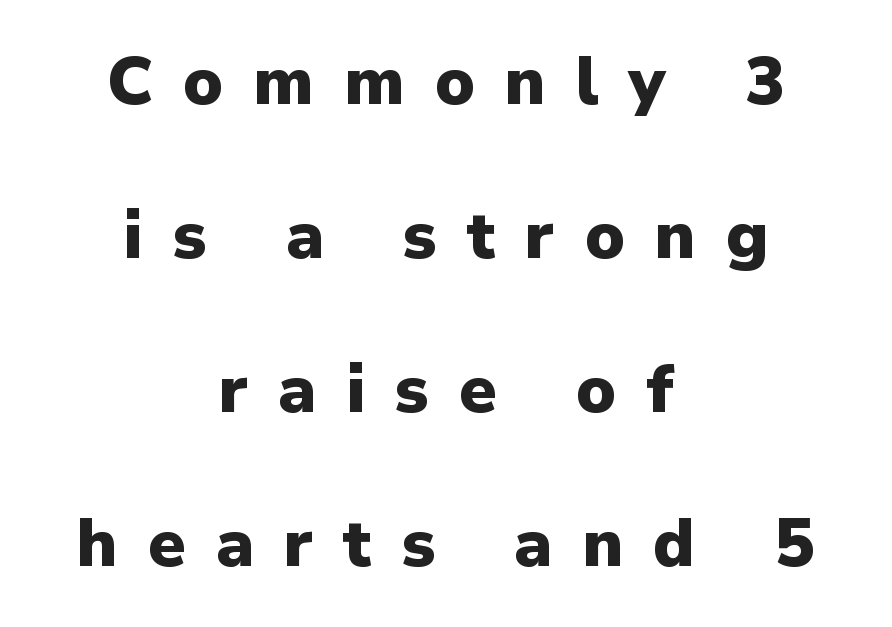
Q: Is the text bold? A: Yes.
Q: Is the text italic (slanted)? A: No, it is upright.
Q: Is the typeface a serif or a sans-serif typeface? A: Sans-serif.
Q: Is the text underlined? A: No.
Q: How is the paragraph aligned? A: Centered.
Q: Is the spacing between letters normal or unusually wide? A: Unusually wide.
Q: Is the spacing between lines tight, normal or loose? A: Loose.
Q: Width (condensed, normal, or wide)? A: Normal.
Q: Stroke contrast? A: Low.
Q: x-height? A: Medium.
Q: Monospaced? A: No.
